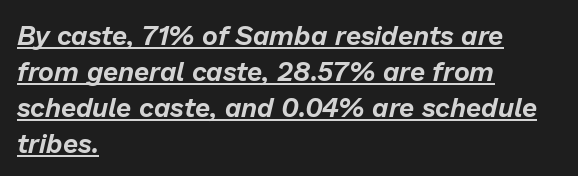
Q: Is the text italic (slanted)? A: Yes, it leans right by about 13 degrees.
Q: Is the text underlined? A: Yes.
Q: How is the paragraph aligned? A: Left-aligned.
Q: Is the spacing between letters normal or unusually wide? A: Normal.
Q: Is the spacing between lines tight, normal or loose? A: Normal.
